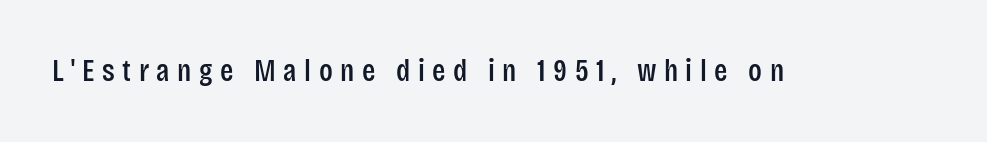
Q: Is the text italic (slanted)? A: No, it is upright.
Q: Is the typeface a serif or a sans-serif typeface? A: Sans-serif.
Q: Is the text underlined? A: No.
Q: Is the spacing between letters normal or unusually wide? A: Unusually wide.
Q: Width (condensed, normal, or wide)? A: Condensed.
Q: Stroke contrast? A: Low.
Q: x-height? A: Large.
Q: Monospaced? A: No.
